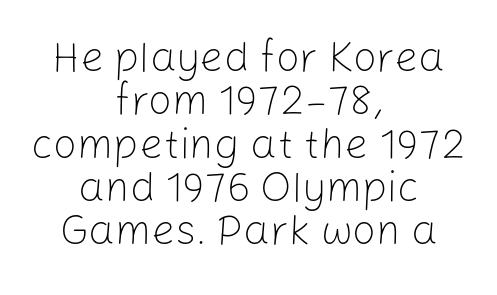
Q: Is the text bold? A: No.
Q: Is the text italic (slanted)? A: No, it is upright.
Q: Is the typeface a serif or a sans-serif typeface? A: Sans-serif.
Q: Is the text underlined? A: No.
Q: How is the paragraph aligned? A: Centered.
Q: Is the spacing between letters normal or unusually wide? A: Normal.
Q: Is the spacing between lines tight, normal or loose? A: Tight.
Q: Width (condensed, normal, or wide)? A: Normal.
Q: Stroke contrast? A: Low.
Q: x-height? A: Medium.
Q: Monospaced? A: No.
